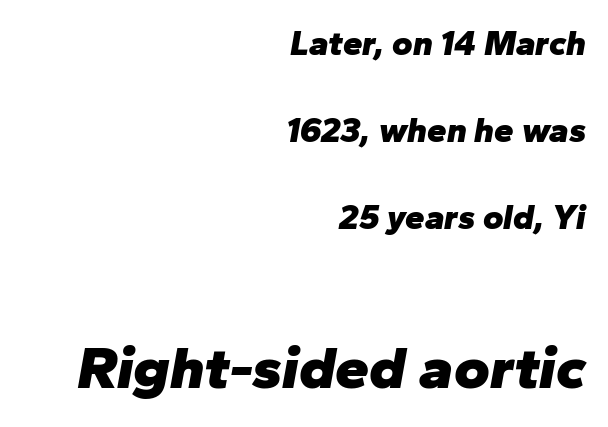
{"italic": "yes", "lean": "right", "slant_degrees": 10, "bold": "yes", "weight": "heavy", "width": "normal", "stroke_contrast": "low", "x_height": "medium", "monospaced": "no", "underline": "no", "align": "right", "line_spacing": "loose", "line_spacing_ratio": 2.49, "letter_spacing": "normal", "letter_spacing_em": 0.0, "larger_block": "second", "size_ratio": 1.74, "glyph_px": 61}
